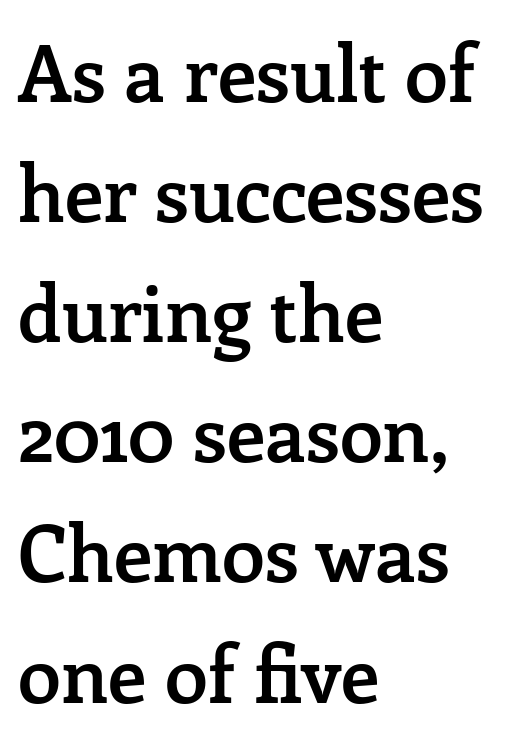
{"serif": "yes", "italic": "no", "bold": "semi", "weight": "semibold", "width": "normal", "stroke_contrast": "low", "x_height": "medium", "monospaced": "no", "underline": "no", "align": "left", "line_spacing": "normal", "line_spacing_ratio": 1.54, "letter_spacing": "normal", "letter_spacing_em": 0.0, "glyph_px": 78}
